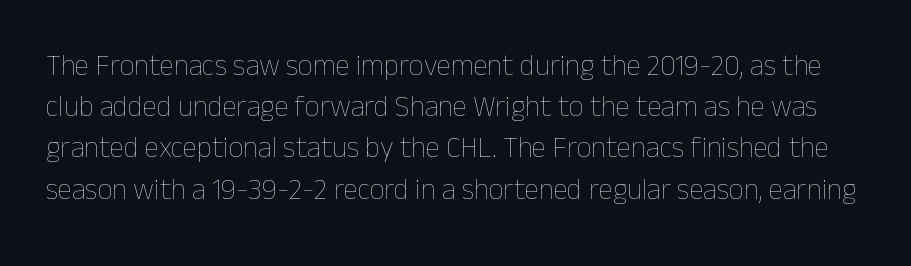
{"italic": "no", "bold": "no", "weight": "thin", "width": "normal", "stroke_contrast": "low", "x_height": "medium", "monospaced": "no", "underline": "no", "line_spacing": "normal", "line_spacing_ratio": 1.42, "letter_spacing": "normal", "letter_spacing_em": 0.0, "glyph_px": 29}
